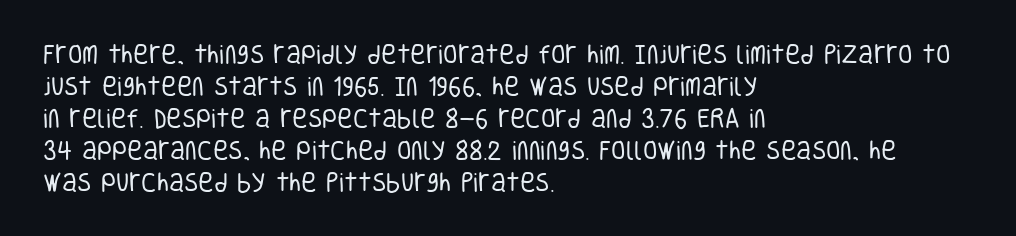
Q: Is the text bold? A: No.
Q: Is the text italic (slanted)? A: No, it is upright.
Q: Is the text underlined? A: No.
Q: How is the paragraph aligned? A: Left-aligned.
Q: Is the spacing between letters normal or unusually wide? A: Normal.
Q: Is the spacing between lines tight, normal or loose? A: Normal.
